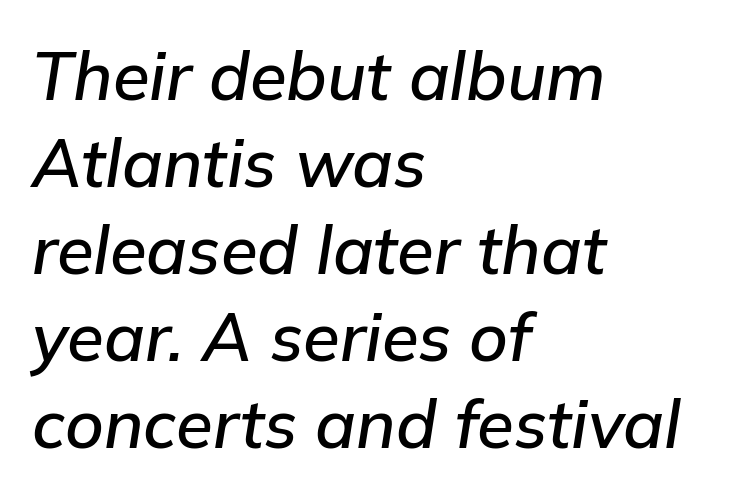
The image shows 67 px text type, italic (leaning right); set left-aligned, normal line spacing (1.3x), normal letter spacing, not underlined; low stroke contrast and a medium x-height.
